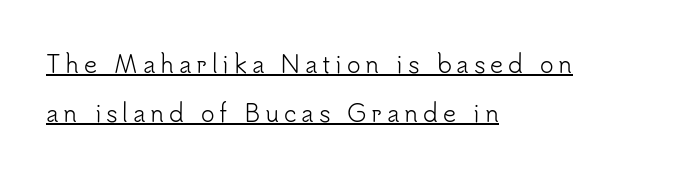
Q: Is the text bold? A: No.
Q: Is the text italic (slanted)? A: No, it is upright.
Q: Is the text underlined? A: Yes.
Q: How is the paragraph aligned? A: Left-aligned.
Q: Is the spacing between letters normal or unusually wide? A: Unusually wide.
Q: Is the spacing between lines tight, normal or loose? A: Loose.
